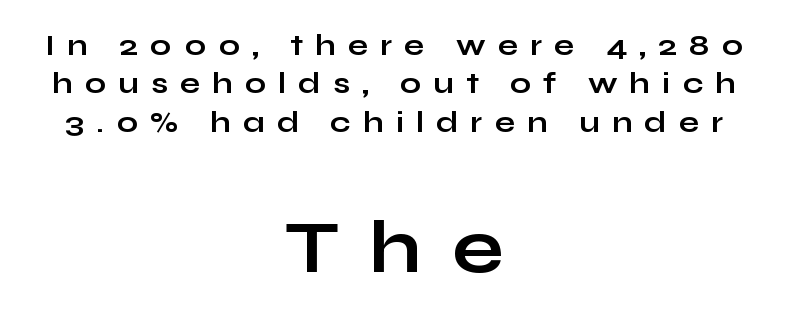
Q: Is the text bold? A: Yes.
Q: Is the text italic (slanted)? A: No, it is upright.
Q: Is the typeface a serif or a sans-serif typeface? A: Sans-serif.
Q: Is the text underlined? A: No.
Q: How is the paragraph aligned? A: Centered.
Q: Is the spacing between letters normal or unusually wide? A: Unusually wide.
Q: Is the spacing between lines tight, normal or loose? A: Normal.
Q: Which block of text is set in a larger size, the first (top) or the second (bottom)? A: The second (bottom) one.
Q: Width (condensed, normal, or wide)? A: Wide.
Q: Stroke contrast? A: Low.
Q: x-height? A: Medium.
Q: Monospaced? A: No.
